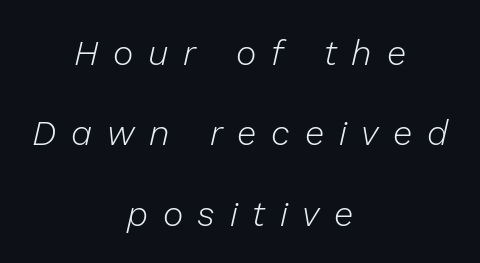
{"italic": "yes", "lean": "right", "slant_degrees": 13, "bold": "no", "weight": "light", "width": "normal", "stroke_contrast": "low", "x_height": "medium", "monospaced": "no", "underline": "no", "align": "center", "line_spacing": "loose", "line_spacing_ratio": 2.3, "letter_spacing": "wide", "letter_spacing_em": 0.42, "glyph_px": 35}
